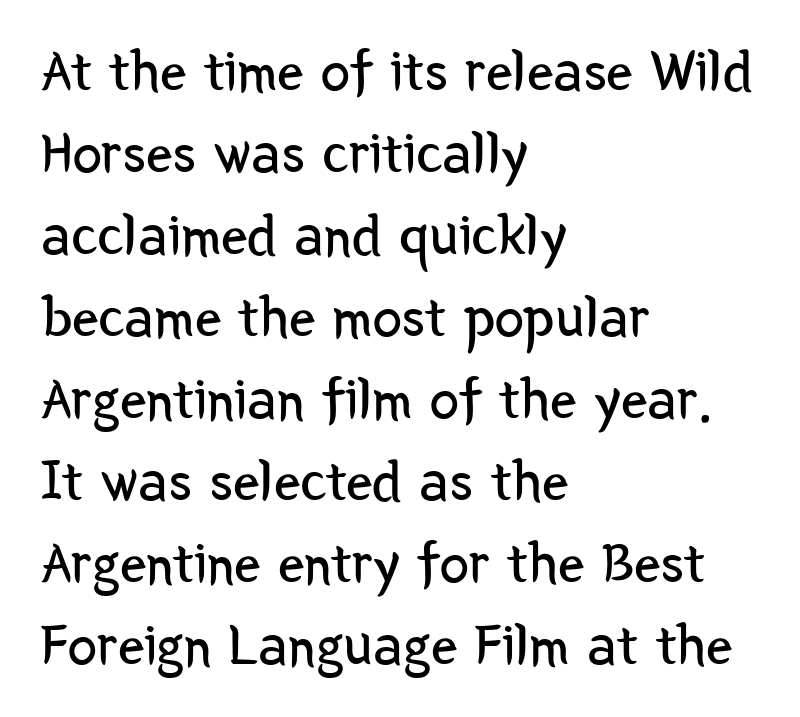
{"serif": "no", "italic": "no", "bold": "no", "weight": "regular", "width": "condensed", "stroke_contrast": "low", "x_height": "medium", "monospaced": "no", "underline": "no", "align": "left", "line_spacing": "normal", "line_spacing_ratio": 1.39, "letter_spacing": "normal", "letter_spacing_em": 0.0, "glyph_px": 59}
